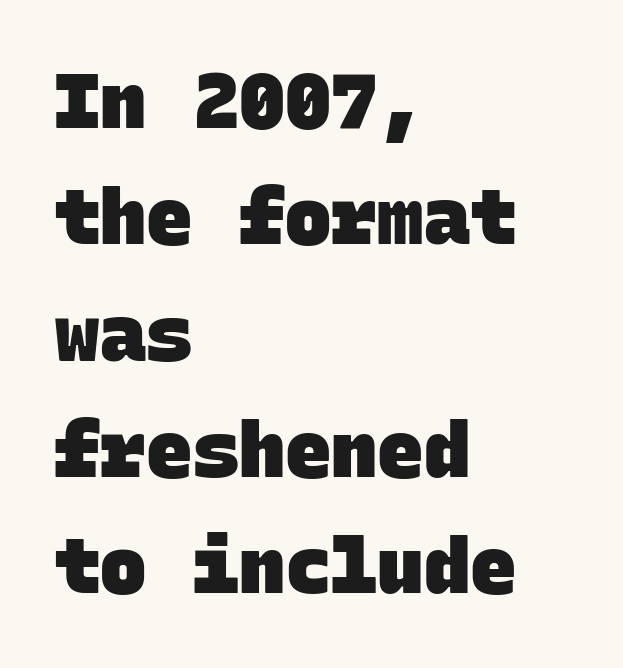
The image shows 77 px heavy sans-serif type, monospaced; set left-aligned, normal line spacing (1.51x), normal letter spacing, not underlined; low stroke contrast and a large x-height.
